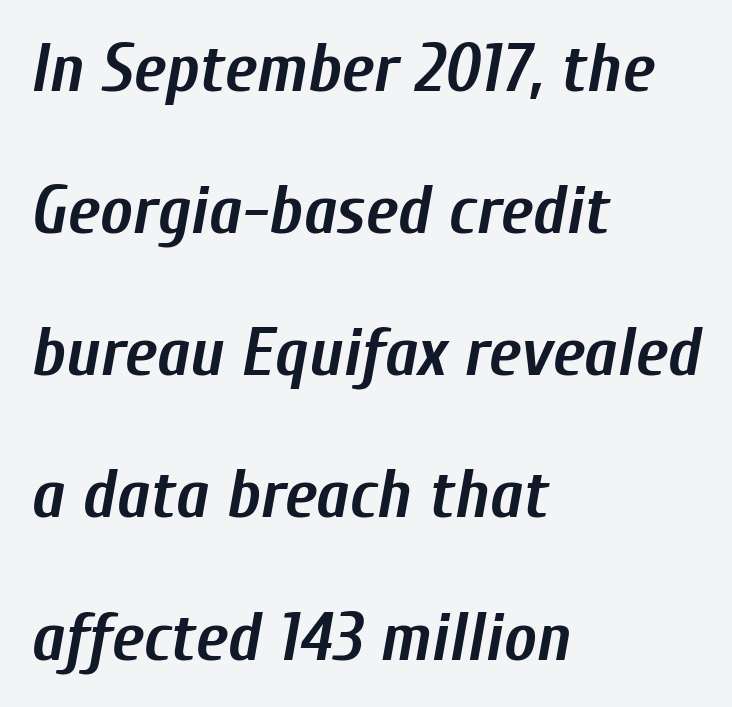
{"italic": "yes", "lean": "right", "slant_degrees": 10, "bold": "yes", "weight": "semibold", "width": "condensed", "stroke_contrast": "low", "x_height": "medium", "monospaced": "no", "underline": "no", "align": "left", "line_spacing": "loose", "line_spacing_ratio": 2.06, "letter_spacing": "normal", "letter_spacing_em": 0.0, "glyph_px": 69}
